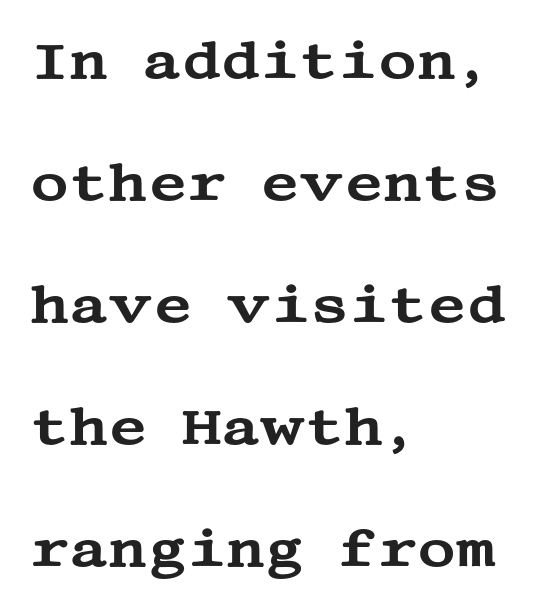
{"serif": "yes", "italic": "no", "width": "wide", "stroke_contrast": "medium", "x_height": "large", "underline": "no", "align": "left", "line_spacing": "loose", "line_spacing_ratio": 2.3, "letter_spacing": "normal", "letter_spacing_em": 0.0, "glyph_px": 53}
